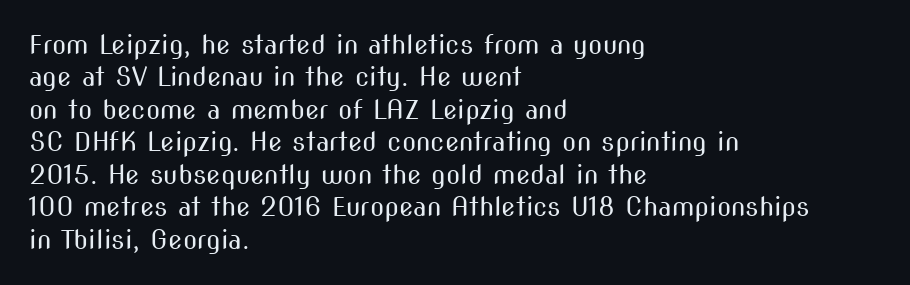
{"italic": "no", "bold": "no", "underline": "no", "align": "left", "line_spacing": "normal", "line_spacing_ratio": 1.25, "letter_spacing": "normal", "letter_spacing_em": 0.0, "glyph_px": 26}
